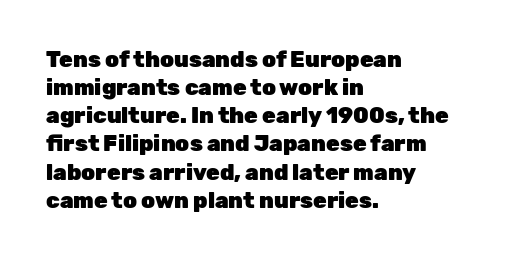
The passage is arranged the way most books set body copy — flush left. No word sits above an underline. Nobody touched the tracking dial on this one. Stroke thickness is high; the sample reads as a true bold.
